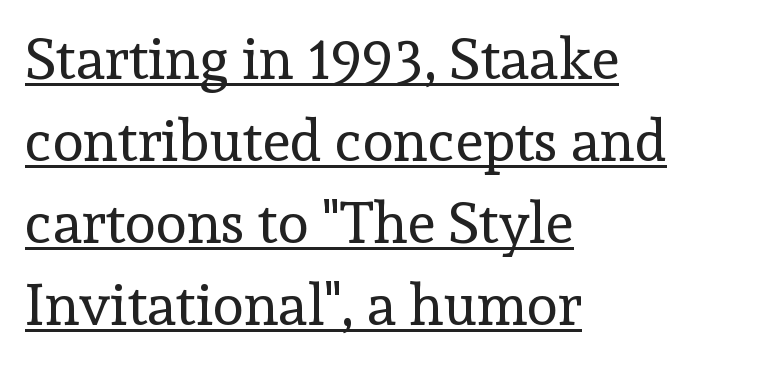
The lines are quadded left. A typesetter would mark this as roman, not italic. No extra tracking has been applied to these lines. These lines are rendered in a variable-pitch font.
